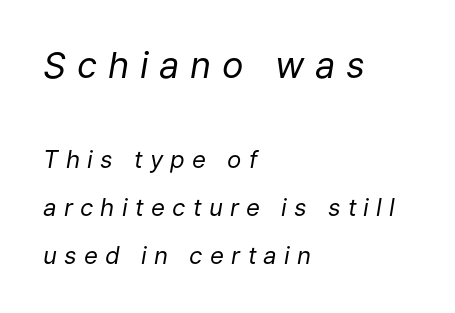
These lines have a slow, spaced-out rhythm from letter to letter. Is this a fixed-width face? No — the glyphs have proportional, varying widths. A bare baseline throughout the passage. Observe the lean: these are italic letterforms.
